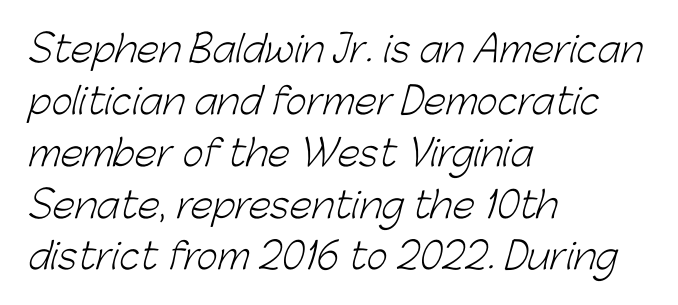
Q: Is the text bold? A: No.
Q: Is the typeface a serif or a sans-serif typeface? A: Sans-serif.
Q: Is the text underlined? A: No.
Q: How is the paragraph aligned? A: Left-aligned.
Q: Is the spacing between letters normal or unusually wide? A: Normal.
Q: Is the spacing between lines tight, normal or loose? A: Normal.
Q: Width (condensed, normal, or wide)? A: Normal.
Q: Stroke contrast? A: Low.
Q: x-height? A: Medium.
Q: Monospaced? A: No.
